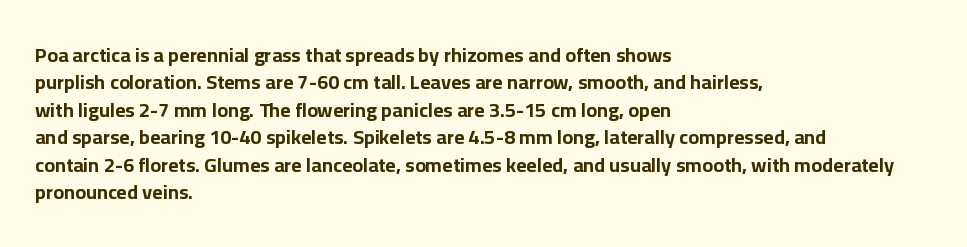
Here the glyphs are tracked normally, forming tight word shapes. The lettering stays uniformly vertical, giving the passage a roman look. The strokes are fattened all the way to bold. This sample keeps an unexceptional amount of space between lines. Underline: absent.
